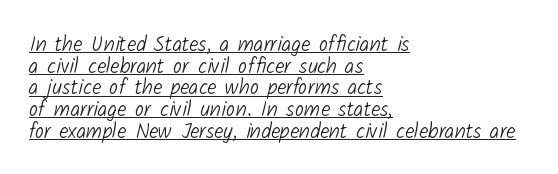
{"bold": "no", "underline": "yes", "align": "left", "line_spacing": "tight", "line_spacing_ratio": 1.03, "letter_spacing": "normal", "letter_spacing_em": 0.0, "glyph_px": 21}
